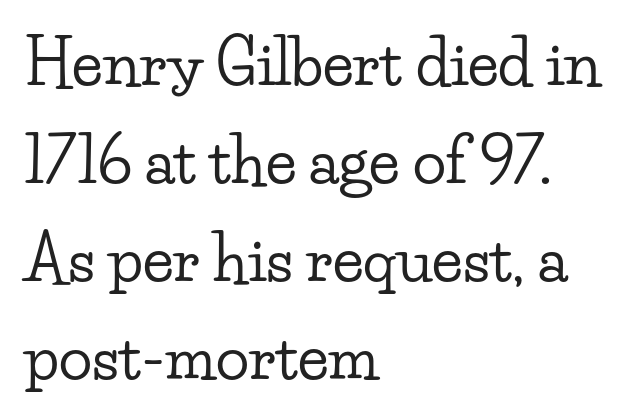
Q: Is the text italic (slanted)? A: No, it is upright.
Q: Is the typeface a serif or a sans-serif typeface? A: Serif.
Q: Is the text underlined? A: No.
Q: How is the paragraph aligned? A: Left-aligned.
Q: Is the spacing between letters normal or unusually wide? A: Normal.
Q: Is the spacing between lines tight, normal or loose? A: Normal.
Q: Width (condensed, normal, or wide)? A: Wide.
Q: Stroke contrast? A: Low.
Q: x-height? A: Small.
Q: Monospaced? A: No.
